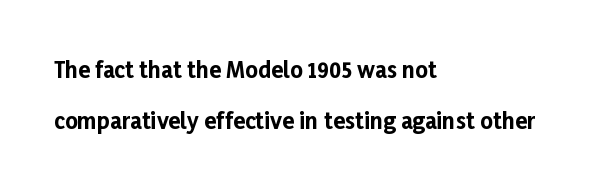
Only glyphs here, with clear space below each row. Each word holds together tightly as a unit, with standard inter-letter gaps. Weight: bold. The rendering uses a large line-height, opening up the rows. Visually the block forms a straight wall on the left and a jagged coastline on the right. The letters stand upright; this is a roman face.
